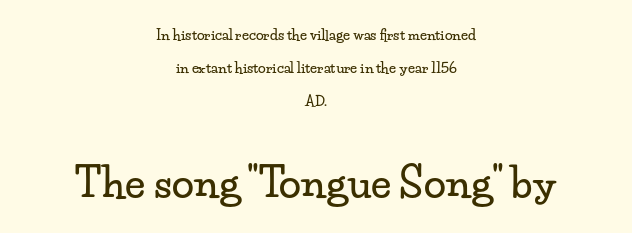
Q: Is the text italic (slanted)? A: No, it is upright.
Q: Is the typeface a serif or a sans-serif typeface? A: Serif.
Q: Is the text underlined? A: No.
Q: How is the paragraph aligned? A: Centered.
Q: Is the spacing between letters normal or unusually wide? A: Normal.
Q: Is the spacing between lines tight, normal or loose? A: Loose.
Q: Which block of text is set in a larger size, the first (top) or the second (bottom)? A: The second (bottom) one.
Q: Width (condensed, normal, or wide)? A: Wide.
Q: Stroke contrast? A: Low.
Q: x-height? A: Small.
Q: Monospaced? A: No.
